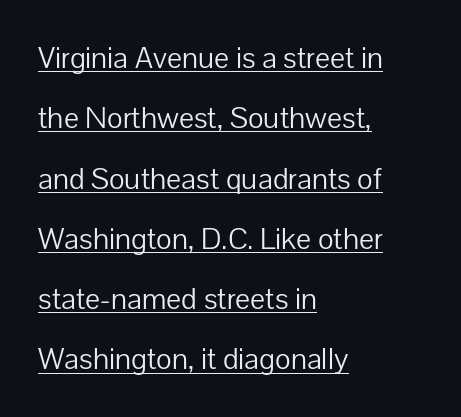
{"serif": "no", "italic": "no", "bold": "no", "weight": "light", "width": "normal", "stroke_contrast": "low", "x_height": "medium", "monospaced": "no", "underline": "yes", "align": "left", "line_spacing": "loose", "line_spacing_ratio": 2.01, "letter_spacing": "normal", "letter_spacing_em": 0.0, "glyph_px": 30}
